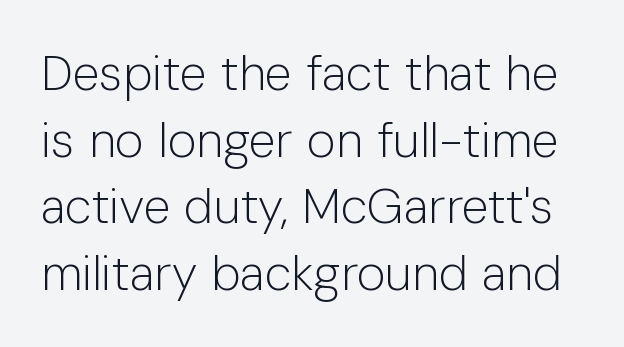
The image shows 49 px light sans-serif type, upright; set normal line spacing (1.36x), normal letter spacing, not underlined; low stroke contrast and a medium x-height.
